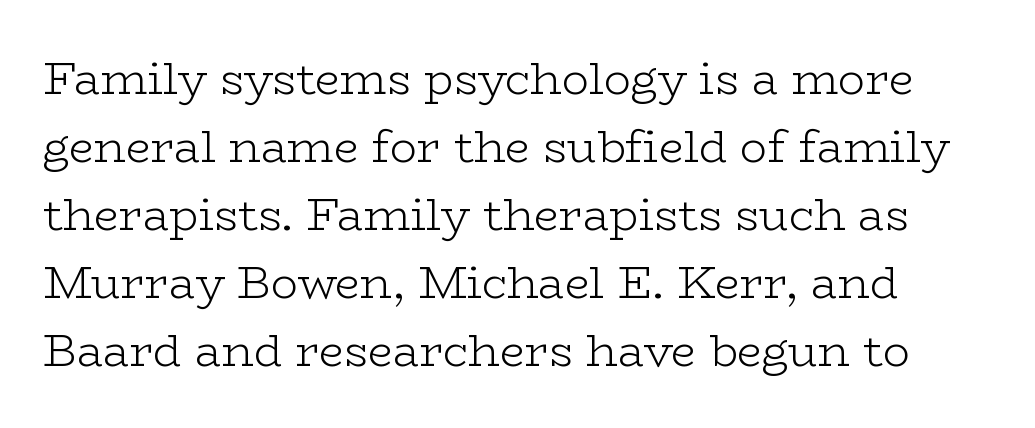
The image shows 45 px light, wide serif type, upright; set normal line spacing (1.51x), normal letter spacing, not underlined; low stroke contrast and a medium x-height.
